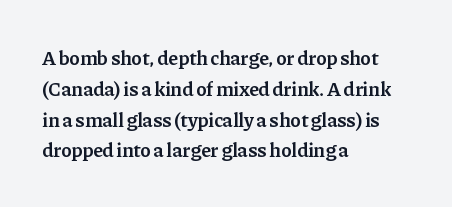
{"italic": "no", "bold": "semi", "underline": "no", "align": "left", "line_spacing": "normal", "line_spacing_ratio": 1.54, "letter_spacing": "normal", "letter_spacing_em": 0.0, "glyph_px": 20}
